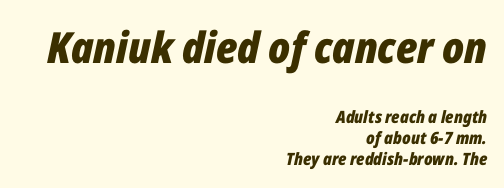
The image shows 43 px bold, condensed type, italic (leaning right); set right-aligned, line spacing 1.23x, normal letter spacing, not underlined; the first (top) block is 2.53x larger; low stroke contrast and a medium x-height.
